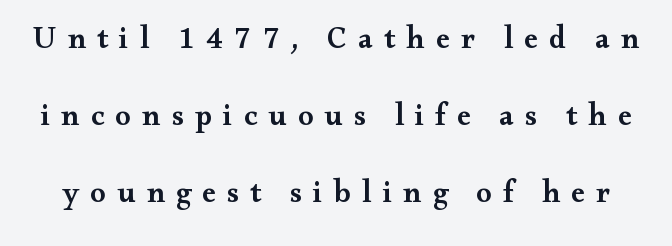
Q: Is the text bold? A: Semi-bold.
Q: Is the text italic (slanted)? A: No, it is upright.
Q: Is the typeface a serif or a sans-serif typeface? A: Serif.
Q: Is the text underlined? A: No.
Q: Is the spacing between letters normal or unusually wide? A: Unusually wide.
Q: Is the spacing between lines tight, normal or loose? A: Loose.
Q: Width (condensed, normal, or wide)? A: Wide.
Q: Stroke contrast? A: Medium.
Q: x-height? A: Small.
Q: Monospaced? A: No.
